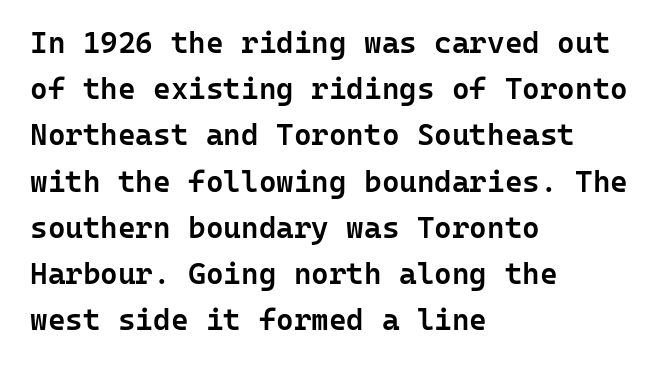
The image shows 30 px semibold sans-serif type, upright, monospaced; set left-aligned, normal line spacing (1.54x), normal letter spacing, not underlined; low stroke contrast and a medium x-height.
